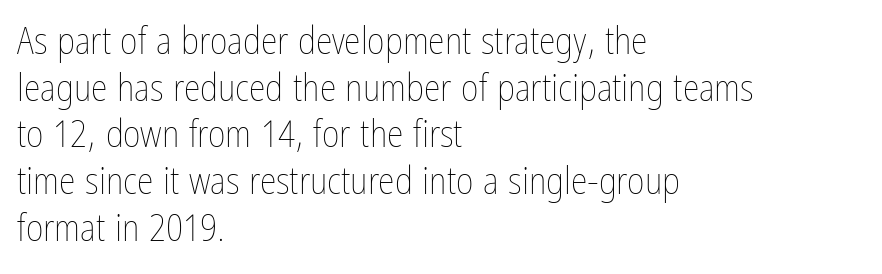
{"italic": "no", "bold": "no", "weight": "thin", "width": "condensed", "stroke_contrast": "low", "x_height": "medium", "monospaced": "no", "underline": "no", "align": "left", "line_spacing_ratio": 1.23, "letter_spacing": "normal", "letter_spacing_em": 0.0, "glyph_px": 38}
